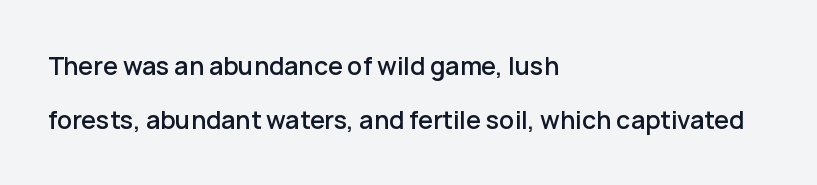
{"italic": "no", "underline": "no", "align": "left", "line_spacing": "loose", "line_spacing_ratio": 2.15, "letter_spacing": "normal", "letter_spacing_em": 0.0, "glyph_px": 25}
